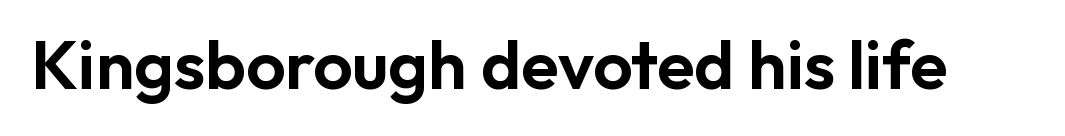
Is there any slant? The stems are plumb. Has an underline been added? It has not. Think of a printed novel: that variable character pitch is what you see here. The letterforms sit shoulder to shoulder at normal distance.
